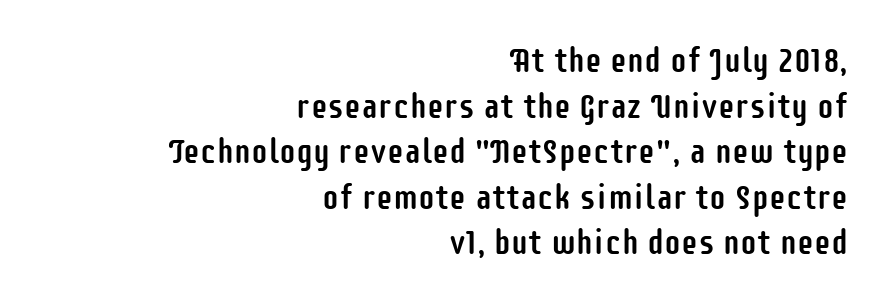
{"serif": "no", "italic": "no", "width": "condensed", "stroke_contrast": "low", "x_height": "large", "monospaced": "no", "underline": "no", "align": "right", "line_spacing": "normal", "line_spacing_ratio": 1.34, "letter_spacing": "normal", "letter_spacing_em": 0.0, "glyph_px": 34}
